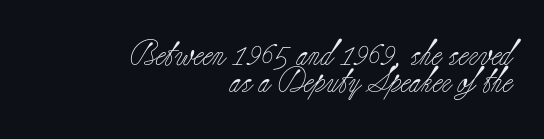
Students, note that the glyphs here touch the page at normal intervals. The typesetting does not lean heavy: it is not bold. The zone under the glyphs is completely vacant. Vertically, the passage feels compressed, each row crowding the next.
